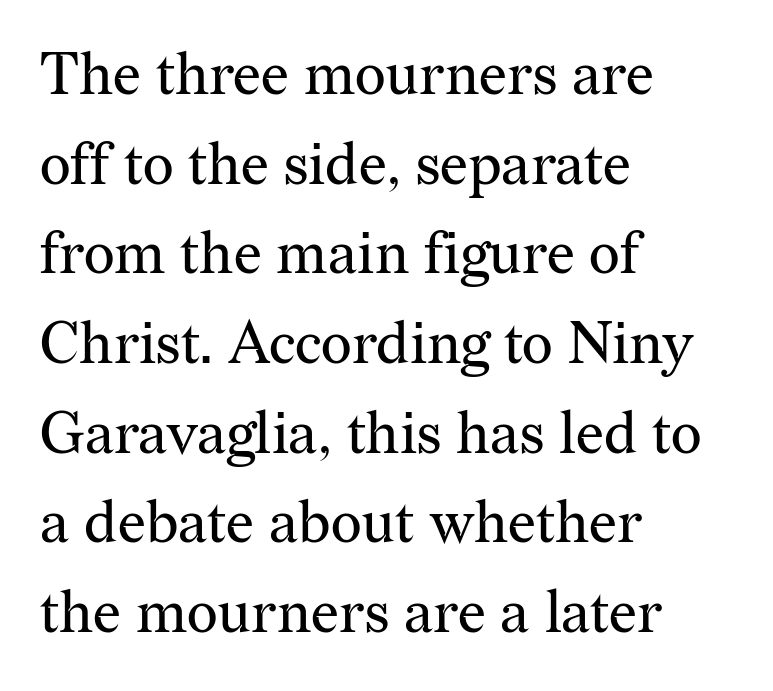
Q: Is the text bold? A: No.
Q: Is the text italic (slanted)? A: No, it is upright.
Q: Is the typeface a serif or a sans-serif typeface? A: Serif.
Q: Is the text underlined? A: No.
Q: How is the paragraph aligned? A: Left-aligned.
Q: Is the spacing between letters normal or unusually wide? A: Normal.
Q: Is the spacing between lines tight, normal or loose? A: Normal.
Q: Width (condensed, normal, or wide)? A: Normal.
Q: Stroke contrast? A: Medium.
Q: x-height? A: Medium.
Q: Monospaced? A: No.
